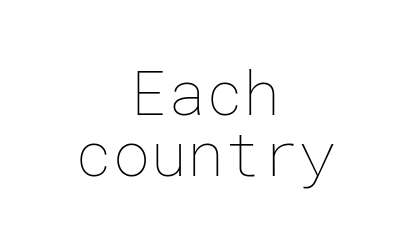
The image shows 62 px thin type, upright; set centered, tight line spacing (0.99x), normal letter spacing, not underlined; low stroke contrast and a medium x-height.
